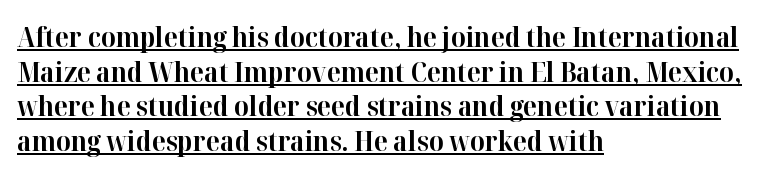
Quick note: not italic, upright. I'd describe the lettering as bold — thick and assertive. Is there an underline? Yes — a line sits under the letters. Honestly, the letter spacing is just normal — you wouldn't notice it. To sum up the face: it has serifs.
